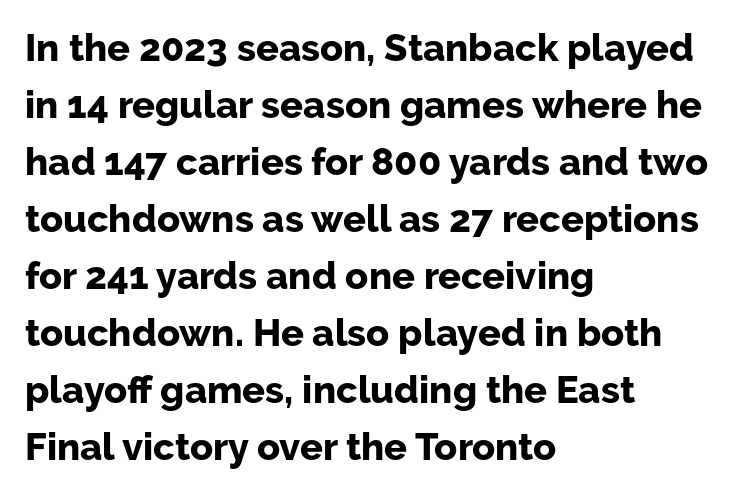
Q: Is the text bold? A: Yes.
Q: Is the text italic (slanted)? A: No, it is upright.
Q: Is the typeface a serif or a sans-serif typeface? A: Sans-serif.
Q: Is the text underlined? A: No.
Q: How is the paragraph aligned? A: Left-aligned.
Q: Is the spacing between letters normal or unusually wide? A: Normal.
Q: Is the spacing between lines tight, normal or loose? A: Normal.
Q: Width (condensed, normal, or wide)? A: Normal.
Q: Stroke contrast? A: Low.
Q: x-height? A: Medium.
Q: Monospaced? A: No.
